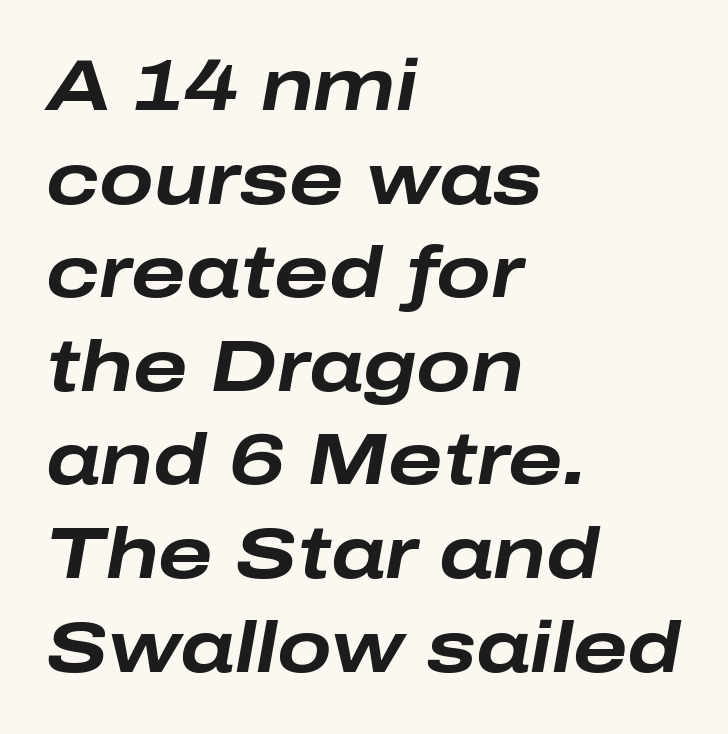
The image shows 72 px bold, wide type, italic (leaning right); set left-aligned, normal line spacing (1.3x), normal letter spacing, not underlined; low stroke contrast and a medium x-height.
